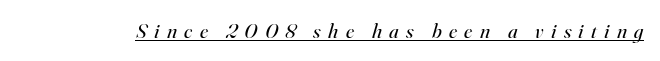
The image shows 21 px text type, italic (leaning right); set unusually wide letter spacing (+0.35 em), underlined.
